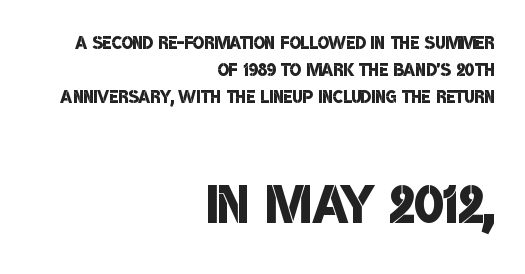
The image shows 72 px semibold, condensed sans-serif type; set right-aligned, tight line spacing (1.13x), normal letter spacing, not underlined; the second (bottom) block is 3.0x larger; low stroke contrast and a large x-height.
